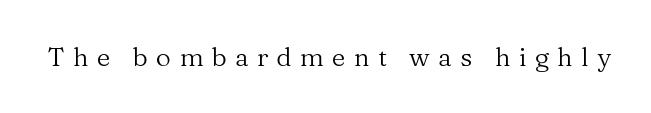
Lines of text with bare space underneath. Vertical stems look standard width or narrower in stroke. This sample uses expanded letter spacing, leaving extra air between glyphs. Quick note: not italic, upright.
